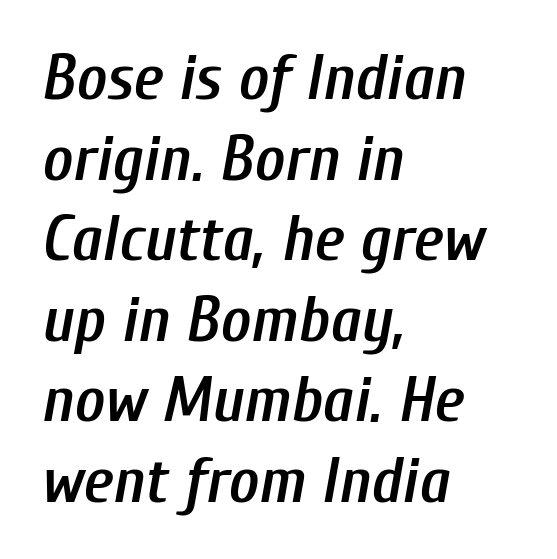
Is this a fixed-width face? No — the glyphs have proportional, varying widths. The passage shown leans; its letterforms are oblique. Bare-footed words on every line. The setting favours the left margin, as ordinary paragraphs usually do. The strokes are fattened partway — semibold, not bold.
